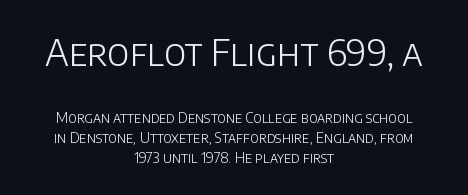
The image shows 36 px light sans-serif type, upright; set centered, normal line spacing (1.42x), normal letter spacing, not underlined; the first (top) block is 2.57x larger; low stroke contrast and a large x-height.
